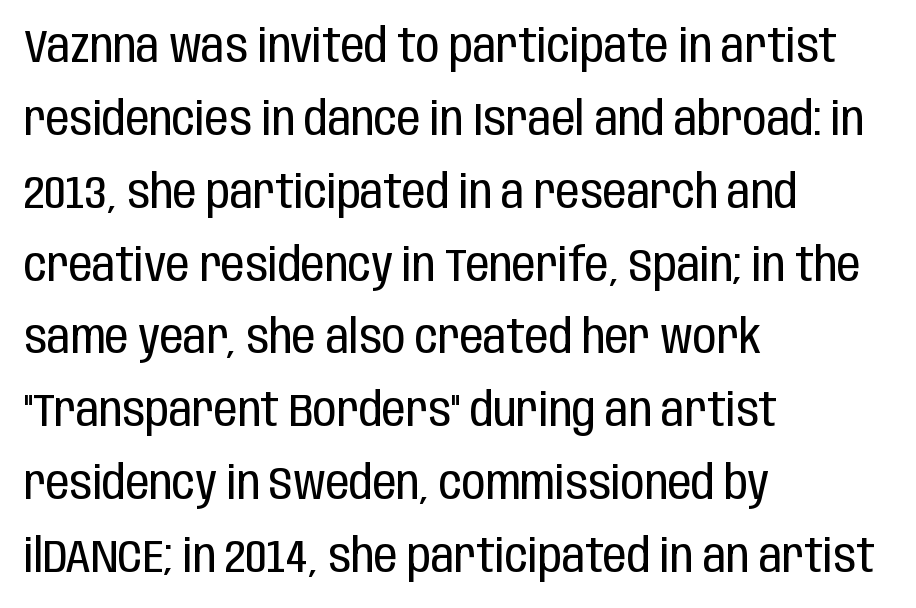
Q: Is the text bold? A: No.
Q: Is the text italic (slanted)? A: No, it is upright.
Q: Is the typeface a serif or a sans-serif typeface? A: Sans-serif.
Q: Is the text underlined? A: No.
Q: How is the paragraph aligned? A: Left-aligned.
Q: Is the spacing between letters normal or unusually wide? A: Normal.
Q: Is the spacing between lines tight, normal or loose? A: Normal.
Q: Width (condensed, normal, or wide)? A: Condensed.
Q: Stroke contrast? A: Low.
Q: x-height? A: Large.
Q: Monospaced? A: No.
